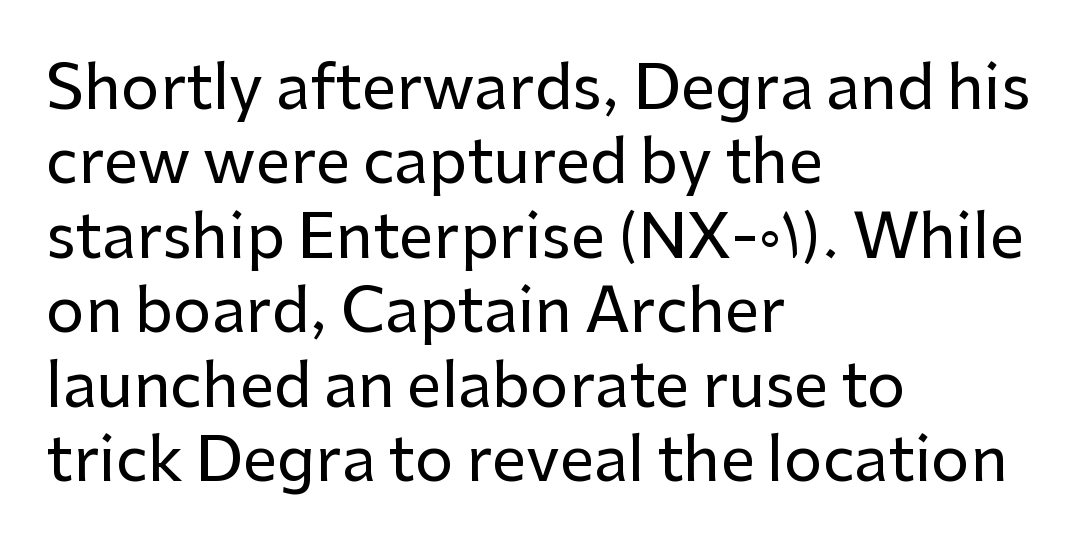
Q: Is the text italic (slanted)? A: No, it is upright.
Q: Is the typeface a serif or a sans-serif typeface? A: Sans-serif.
Q: Is the text underlined? A: No.
Q: How is the paragraph aligned? A: Left-aligned.
Q: Is the spacing between letters normal or unusually wide? A: Normal.
Q: Width (condensed, normal, or wide)? A: Normal.
Q: Stroke contrast? A: Low.
Q: x-height? A: Medium.
Q: Monospaced? A: No.
